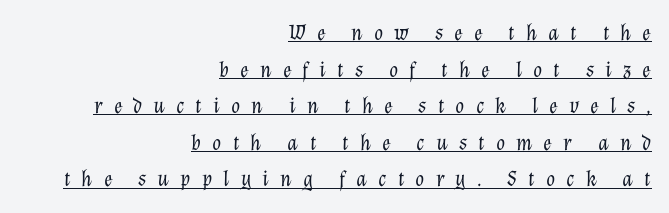
Rendered with sloped, italic letterforms. Unbolded letterforms with no extra heft. The face used here is rendered with a markedly widened letterfit. What decoration does the sample have? An underline. These lines are set flush right with a ragged left edge.
